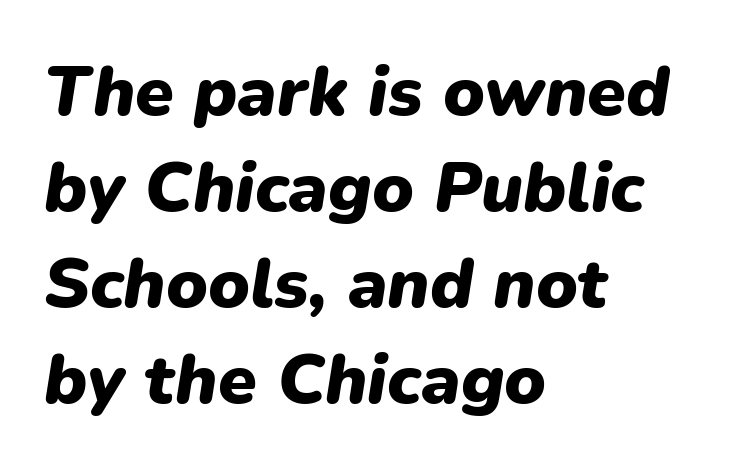
Q: Is the text bold? A: Yes.
Q: Is the text italic (slanted)? A: Yes, it leans right by about 9 degrees.
Q: Is the text underlined? A: No.
Q: How is the paragraph aligned? A: Left-aligned.
Q: Is the spacing between letters normal or unusually wide? A: Normal.
Q: Is the spacing between lines tight, normal or loose? A: Normal.
Q: Width (condensed, normal, or wide)? A: Normal.
Q: Stroke contrast? A: Low.
Q: x-height? A: Medium.
Q: Monospaced? A: No.
